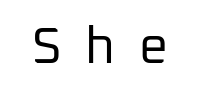
Q: Is the text bold? A: No.
Q: Is the text italic (slanted)? A: No, it is upright.
Q: Is the typeface a serif or a sans-serif typeface? A: Sans-serif.
Q: Is the text underlined? A: No.
Q: Is the spacing between letters normal or unusually wide? A: Unusually wide.
Q: Width (condensed, normal, or wide)? A: Normal.
Q: Stroke contrast? A: Low.
Q: x-height? A: Medium.
Q: Monospaced? A: No.
